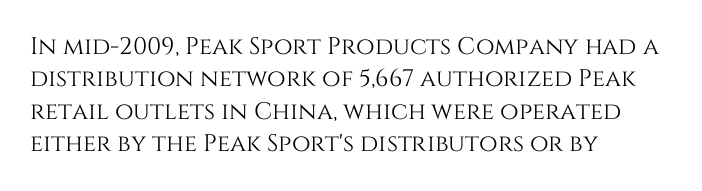
The image shows 24 px text type, upright; set left-aligned, normal line spacing (1.35x), normal letter spacing, not underlined.
